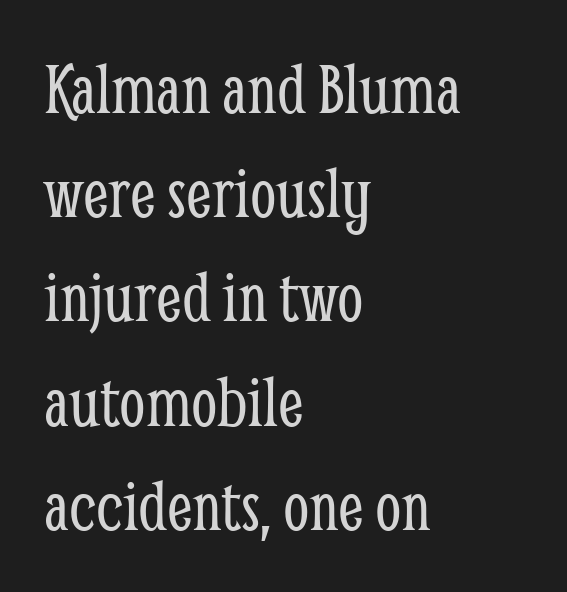
Nothing unusual about the tracking: characters are spaced as the font intends. Here the designer chose a conventional face with non-uniform glyph widths. Which margin do the lines hug? The left one — the right edge is uneven. The typeface has the unassuming heft of standard copy or less. Leading: standard.
